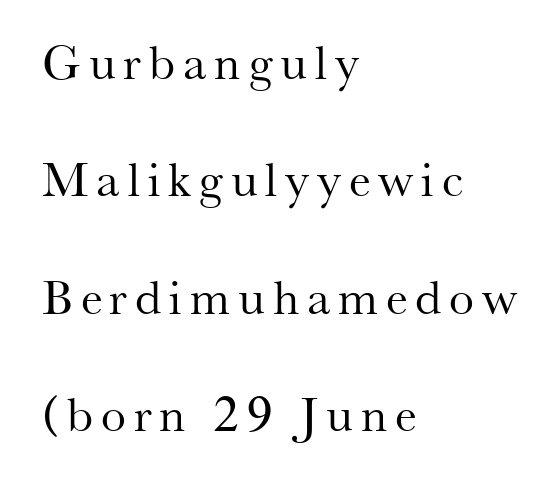
The setting favours the left margin, as ordinary paragraphs usually do. Anything drawn beneath the words? Only blank space. The passage shown is not bold in any degree. Honestly, the rows look like they've been pulled way apart. Is there any slant? The stems are plumb.
